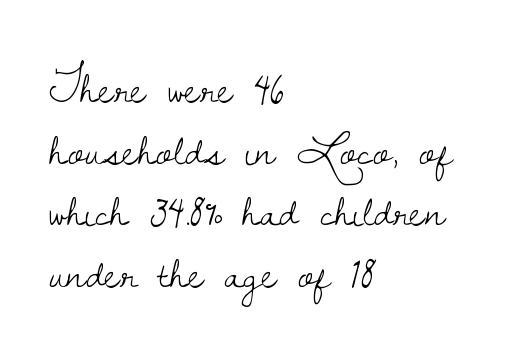
Q: Is the text bold? A: No.
Q: Is the text italic (slanted)? A: Yes.
Q: Is the typeface a serif or a sans-serif typeface? A: Serif.
Q: Is the text underlined? A: No.
Q: How is the paragraph aligned? A: Left-aligned.
Q: Is the spacing between letters normal or unusually wide? A: Normal.
Q: Is the spacing between lines tight, normal or loose? A: Normal.
Q: Width (condensed, normal, or wide)? A: Normal.
Q: Stroke contrast? A: Low.
Q: x-height? A: Small.
Q: Monospaced? A: No.
